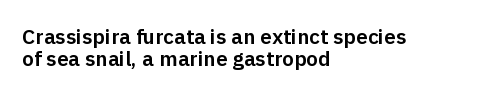
Nothing unusual about the tracking: characters are spaced as the font intends. Casual observation: everything's shoved over to the left. Successive baselines arrive quickly, one right under another. Check under the words: just untouched page. Italic? Not at all — the glyphs are vertical.
